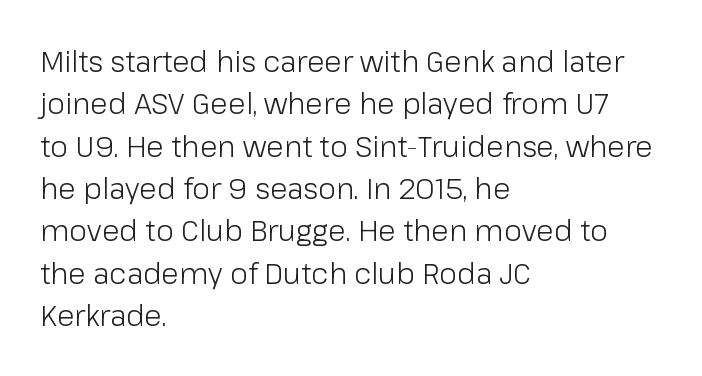
{"serif": "no", "italic": "no", "bold": "no", "weight": "light", "width": "normal", "stroke_contrast": "low", "x_height": "medium", "monospaced": "no", "underline": "no", "align": "left", "line_spacing": "normal", "line_spacing_ratio": 1.46, "letter_spacing": "normal", "letter_spacing_em": 0.0, "glyph_px": 29}
